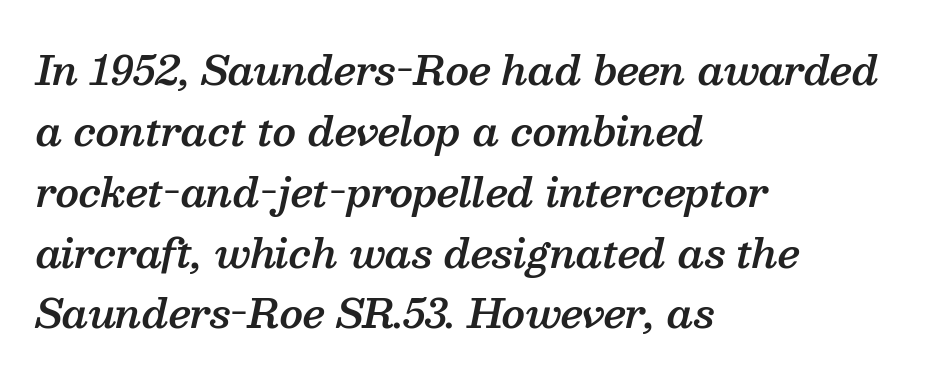
The image shows 39 px semibold serif type, italic (leaning right); set left-aligned, normal line spacing (1.56x), normal letter spacing, not underlined; medium stroke contrast and a medium x-height.
